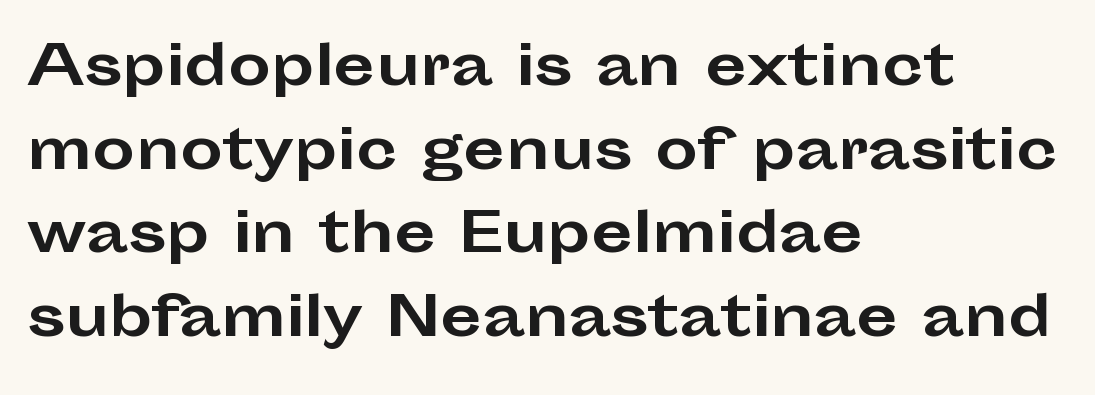
Q: Is the text bold? A: Yes.
Q: Is the text italic (slanted)? A: No, it is upright.
Q: Is the typeface a serif or a sans-serif typeface? A: Sans-serif.
Q: Is the text underlined? A: No.
Q: How is the paragraph aligned? A: Left-aligned.
Q: Is the spacing between letters normal or unusually wide? A: Normal.
Q: Is the spacing between lines tight, normal or loose? A: Normal.
Q: Width (condensed, normal, or wide)? A: Wide.
Q: Stroke contrast? A: Low.
Q: x-height? A: Medium.
Q: Monospaced? A: No.
